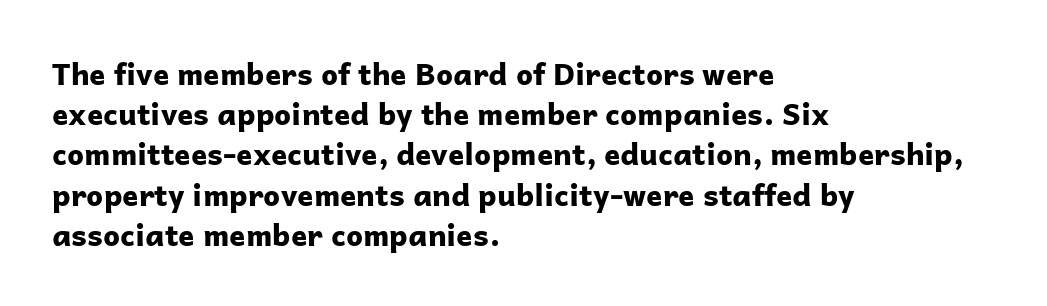
The typesetter chose a ragged-right arrangement here. You'd pick this weight for a headline — it's a proper bold. Decoration check: the copy has no underline. In terms of leading, this rendering sits right in the middle. The letters sit at their default tracking, neither squeezed nor spread. Proportional: the letters do not fall into vertical columns.
